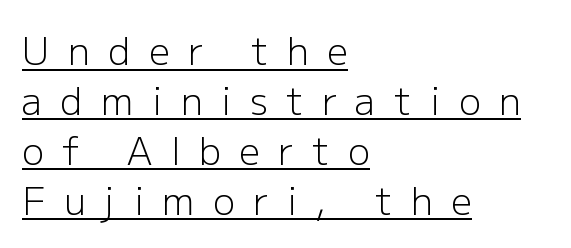
The image shows 37 px light sans-serif type, upright; set left-aligned, normal line spacing (1.35x), unusually wide letter spacing (+0.5 em), underlined; low stroke contrast and a medium x-height.
